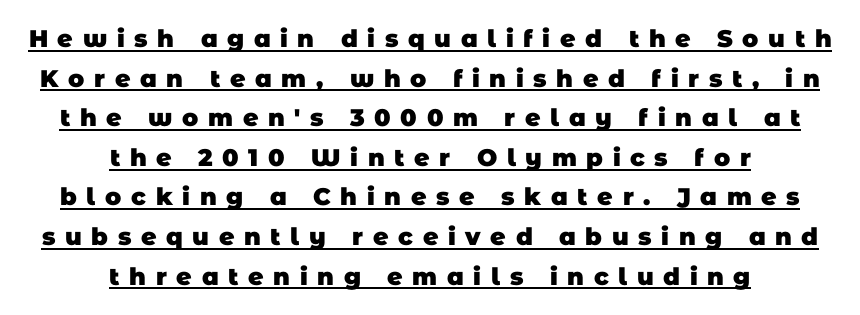
{"bold": "yes", "underline": "yes", "align": "center", "line_spacing": "normal", "line_spacing_ratio": 1.65, "letter_spacing": "wide", "letter_spacing_em": 0.4, "glyph_px": 24}
